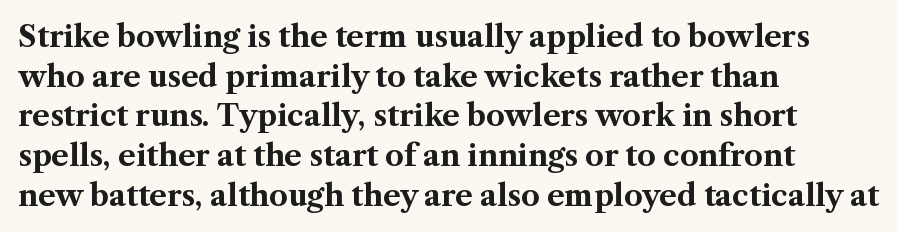
What kind of face is this? One with serifs. Is this a fixed-width face? No — the glyphs have proportional, varying widths. The lettering stays uniformly vertical, giving the passage a roman look. The face used here is rendered with its standard letterfit. Line spacing here is normal. Does the weight exceed regular? Yes, all the way to bold.
